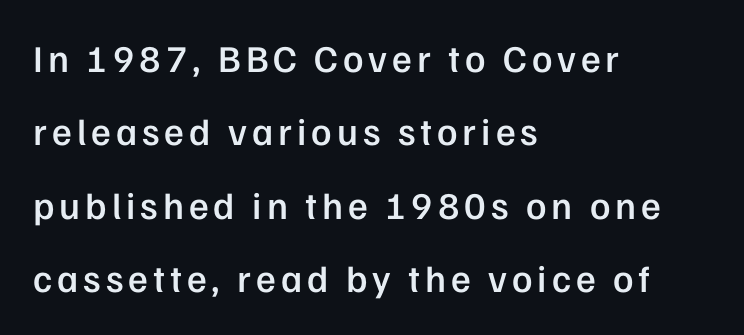
The image shows 38 px semibold sans-serif type, upright; set left-aligned, loose line spacing (1.93x), not underlined; low stroke contrast and a medium x-height.
